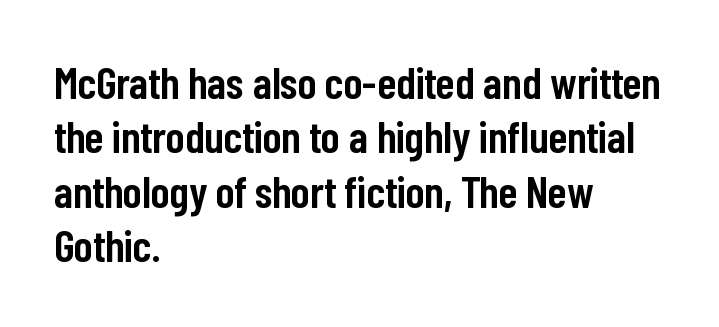
Q: Is the text bold? A: Semi-bold.
Q: Is the text italic (slanted)? A: No, it is upright.
Q: Is the typeface a serif or a sans-serif typeface? A: Sans-serif.
Q: Is the text underlined? A: No.
Q: How is the paragraph aligned? A: Left-aligned.
Q: Is the spacing between letters normal or unusually wide? A: Normal.
Q: Width (condensed, normal, or wide)? A: Condensed.
Q: Stroke contrast? A: Low.
Q: x-height? A: Medium.
Q: Monospaced? A: No.
